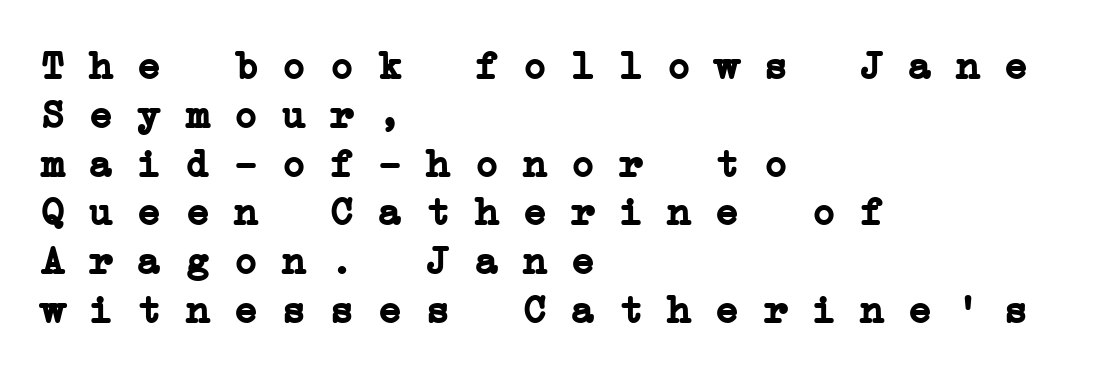
The image shows 40 px semibold, wide serif type, monospaced; set left-aligned, line spacing 1.22x, normal letter spacing, not underlined; low stroke contrast and a medium x-height.
